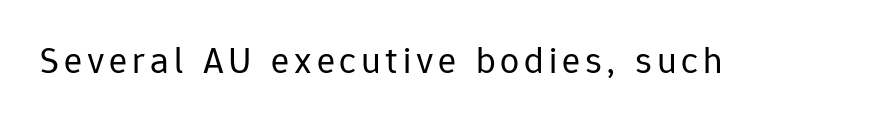
{"serif": "no", "italic": "no", "bold": "no", "weight": "regular", "width": "normal", "stroke_contrast": "low", "x_height": "medium", "monospaced": "no", "underline": "no", "glyph_px": 38}
